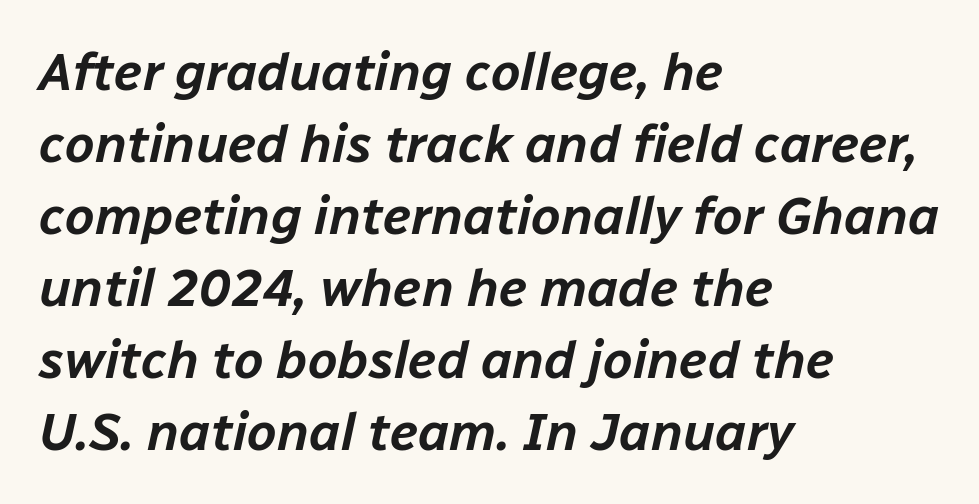
Q: Is the text italic (slanted)? A: Yes, it leans right by about 12 degrees.
Q: Is the text underlined? A: No.
Q: How is the paragraph aligned? A: Left-aligned.
Q: Is the spacing between letters normal or unusually wide? A: Normal.
Q: Is the spacing between lines tight, normal or loose? A: Normal.
Q: Width (condensed, normal, or wide)? A: Normal.
Q: Stroke contrast? A: Low.
Q: x-height? A: Medium.
Q: Monospaced? A: No.
